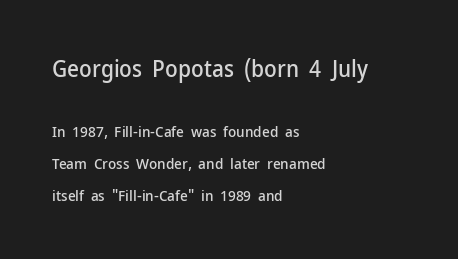
{"italic": "no", "underline": "no", "align": "left", "line_spacing": "loose", "line_spacing_ratio": 2.15, "letter_spacing": "normal", "letter_spacing_em": 0.0, "larger_block": "first", "size_ratio": 1.53, "glyph_px": 23}
